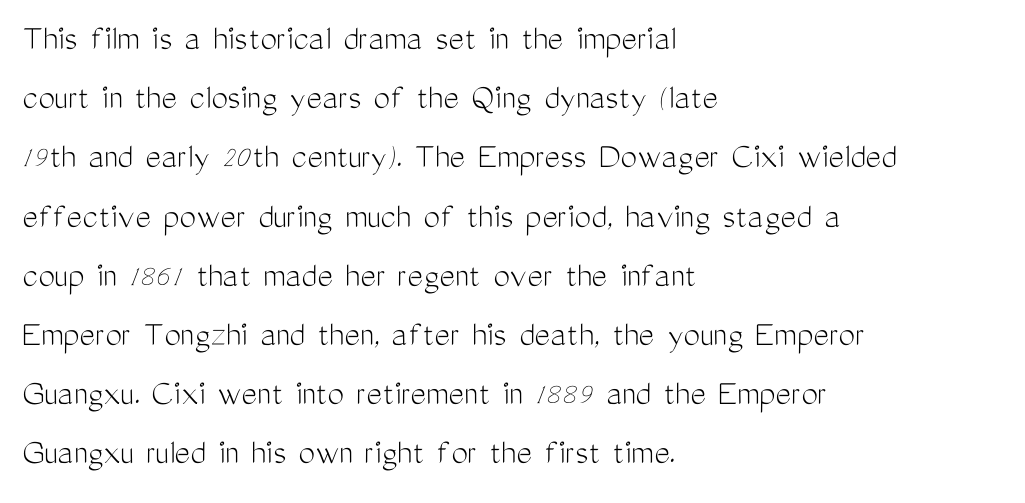
Q: Is the text bold? A: No.
Q: Is the text italic (slanted)? A: No, it is upright.
Q: Is the typeface a serif or a sans-serif typeface? A: Sans-serif.
Q: Is the text underlined? A: No.
Q: How is the paragraph aligned? A: Left-aligned.
Q: Is the spacing between letters normal or unusually wide? A: Normal.
Q: Is the spacing between lines tight, normal or loose? A: Normal.
Q: Width (condensed, normal, or wide)? A: Condensed.
Q: Stroke contrast? A: Medium.
Q: x-height? A: Medium.
Q: Monospaced? A: No.
